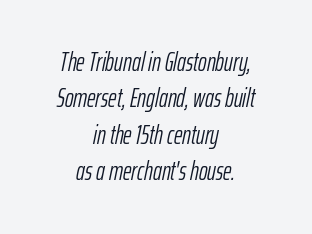
Q: Is the text bold? A: No.
Q: Is the text italic (slanted)? A: Yes, it leans right by about 12 degrees.
Q: Is the text underlined? A: No.
Q: How is the paragraph aligned? A: Centered.
Q: Is the spacing between letters normal or unusually wide? A: Normal.
Q: Is the spacing between lines tight, normal or loose? A: Normal.
